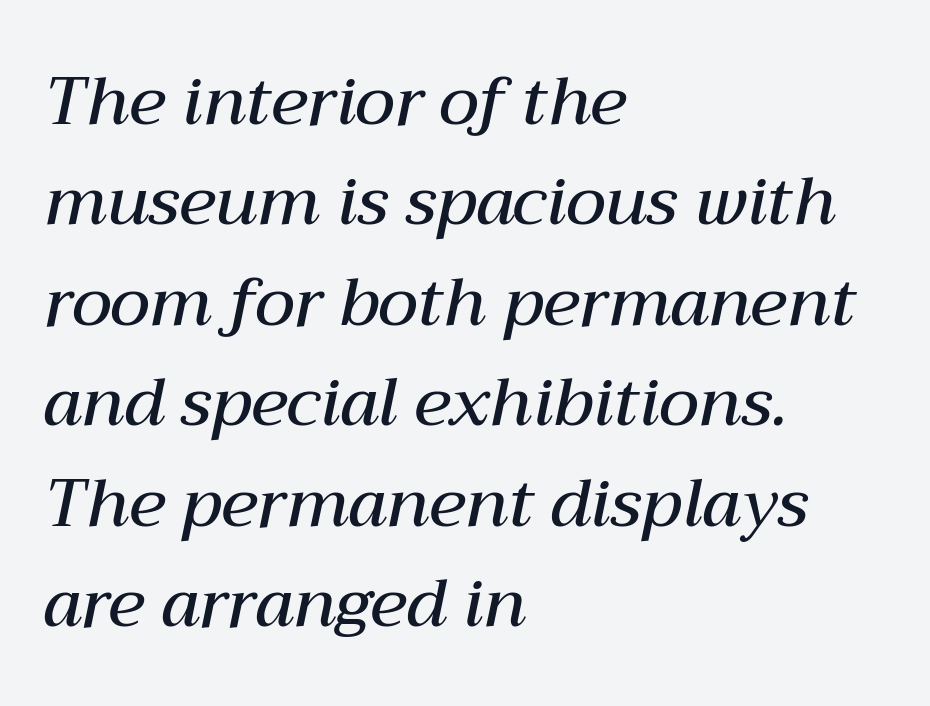
Quick note: underline off. The characters look somewhat weighty, a semibold short of true bold. How are the letters spaced? Ordinarily, with no added tracking. The paragraph has a hard left edge and a soft right edge. Leading matches the norm, producing a regular column.
